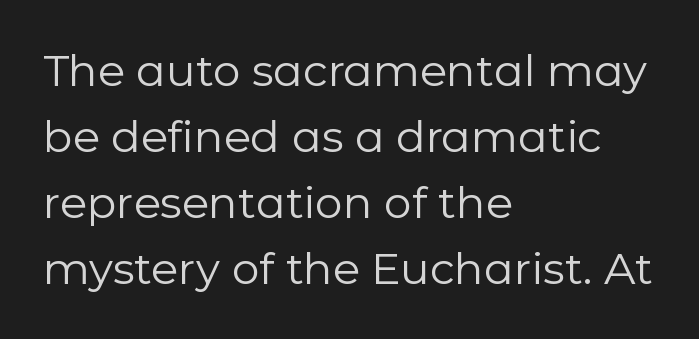
Q: Is the text bold? A: No.
Q: Is the text italic (slanted)? A: No, it is upright.
Q: Is the typeface a serif or a sans-serif typeface? A: Sans-serif.
Q: Is the text underlined? A: No.
Q: How is the paragraph aligned? A: Left-aligned.
Q: Is the spacing between letters normal or unusually wide? A: Normal.
Q: Is the spacing between lines tight, normal or loose? A: Normal.
Q: Width (condensed, normal, or wide)? A: Normal.
Q: Stroke contrast? A: Low.
Q: x-height? A: Medium.
Q: Monospaced? A: No.
